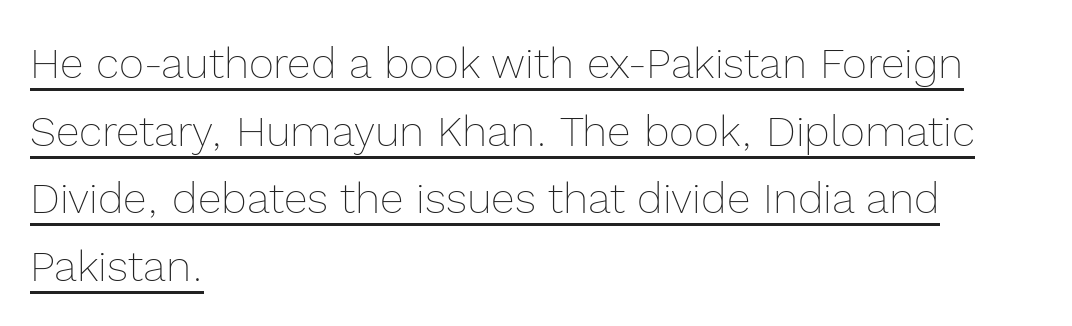
The image shows 43 px thin type, upright; set left-aligned, normal line spacing (1.57x), normal letter spacing, underlined; a medium x-height.
